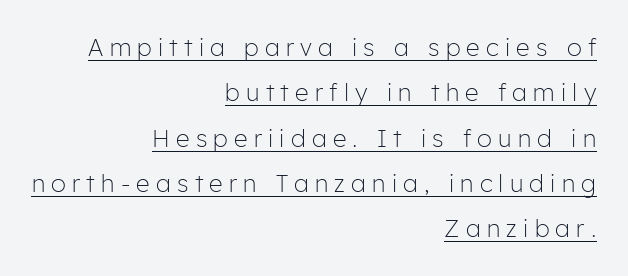
Q: Is the text bold? A: No.
Q: Is the text italic (slanted)? A: No, it is upright.
Q: Is the text underlined? A: Yes.
Q: How is the paragraph aligned? A: Right-aligned.
Q: Is the spacing between letters normal or unusually wide? A: Unusually wide.
